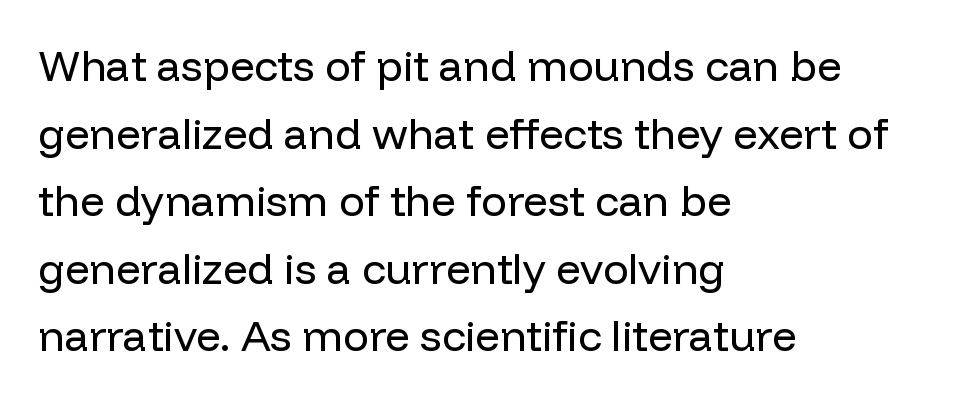
Caption: multi-line text, flush left, ragged right. A typesetter would call this proportional, since set widths differ per character. The space beneath each line is pristine and unruled. The lettering holds an erect, upright posture throughout. Caption: standard tracking, unaltered. The weight would be labelled regular, book, light, or lighter still.
